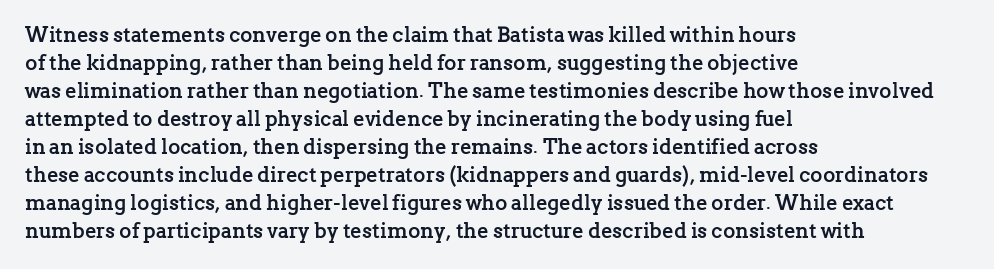
Style check: upright. Reading down the block, your eye returns to a fixed left position each line. This rendering leaves character spacing at its baseline value. Check under the words: just untouched page.
